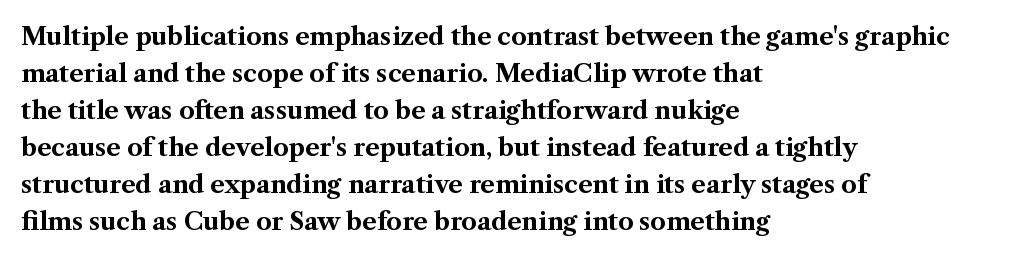
These lines sit exactly where default settings would place them. Descenders are the only things crossing below the line. As a designer I'd log this as weight 700, bold. Where is the straight margin? On the left. The axis of the letterforms is exactly vertical. No extra tracking has been applied to these lines.
